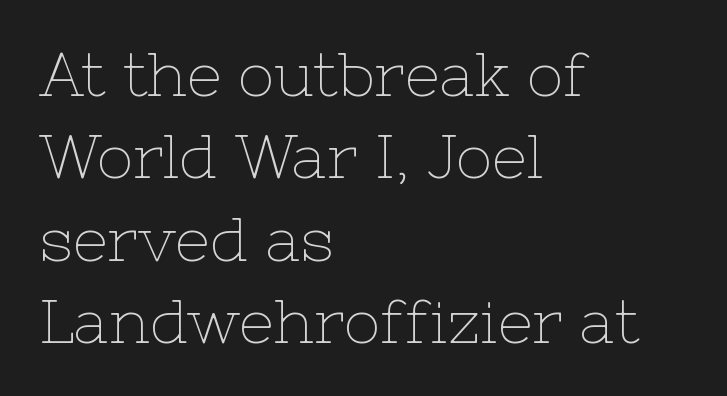
{"serif": "yes", "italic": "no", "bold": "no", "weight": "thin", "width": "normal", "stroke_contrast": "low", "x_height": "medium", "monospaced": "no", "underline": "no", "align": "left", "line_spacing": "normal", "line_spacing_ratio": 1.35, "letter_spacing": "normal", "letter_spacing_em": 0.0, "glyph_px": 61}
